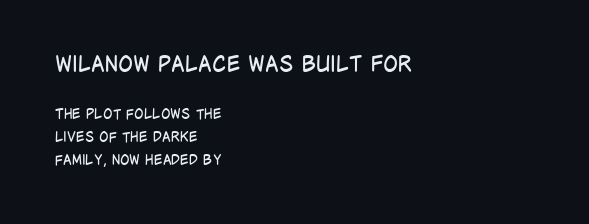
{"italic": "no", "bold": "no", "underline": "no", "align": "left", "line_spacing": "normal", "line_spacing_ratio": 1.62, "letter_spacing": "normal", "letter_spacing_em": 0.0, "larger_block": "first", "size_ratio": 1.57, "glyph_px": 22}
